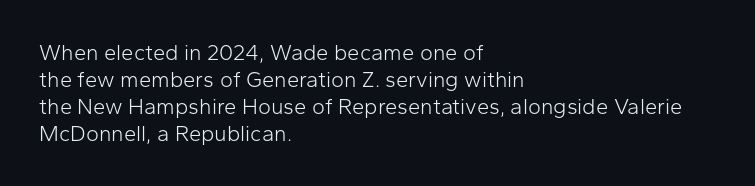
{"italic": "no", "bold": "no", "underline": "no", "align": "left", "line_spacing_ratio": 1.22, "letter_spacing": "normal", "letter_spacing_em": 0.0, "glyph_px": 22}
